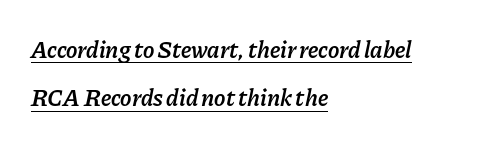
The image shows 24 px text type, italic (leaning right); set left-aligned, loose line spacing (2.02x), normal letter spacing, underlined.
